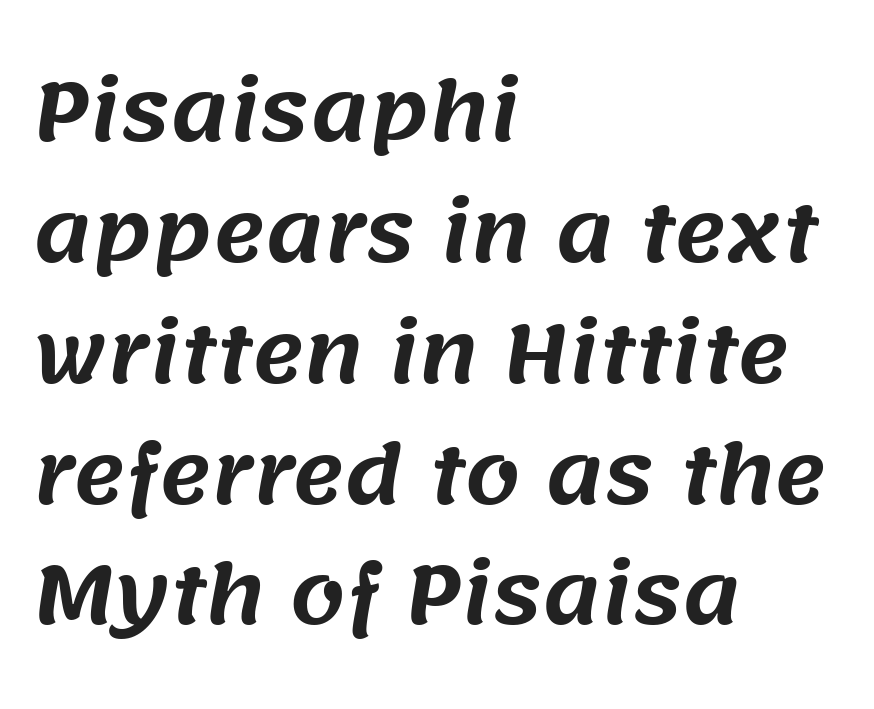
{"serif": "no", "width": "normal", "stroke_contrast": "medium", "x_height": "large", "monospaced": "no", "underline": "no", "align": "left", "line_spacing": "normal", "line_spacing_ratio": 1.53, "letter_spacing": "normal", "letter_spacing_em": 0.0, "glyph_px": 79}
